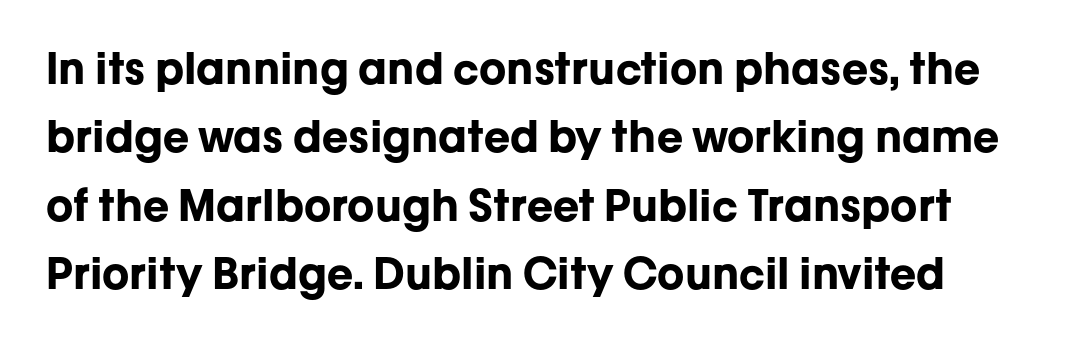
The image shows 43 px bold sans-serif type, upright; set normal line spacing (1.59x), normal letter spacing, not underlined; low stroke contrast and a medium x-height.
